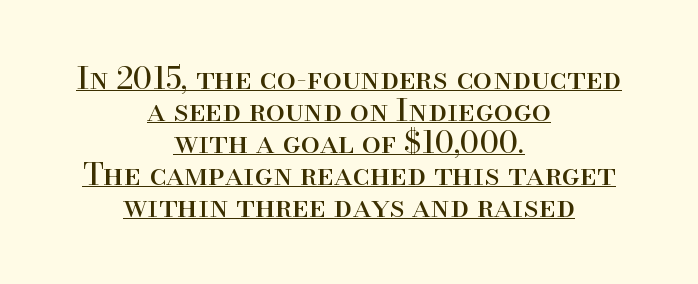
The image shows 31 px regular-weight serif type, upright; set centered, tight line spacing (1.03x), normal letter spacing, underlined; high stroke contrast and a small x-height.
